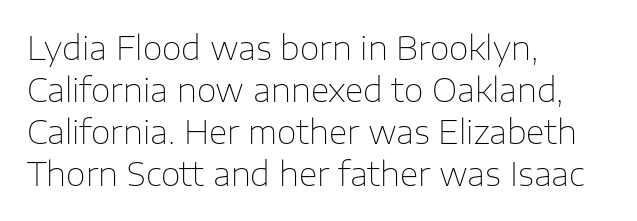
Each letter keeps its own natural width here, so spacing adapts to shape. Every stem runs plumb, perpendicular to the baseline. Underlining? Definitely not there. Vertical stems look standard width or narrower in stroke. Look at the bottom of the vertical strokes: they stop flat, with no serifs. Alignment: flush left.
